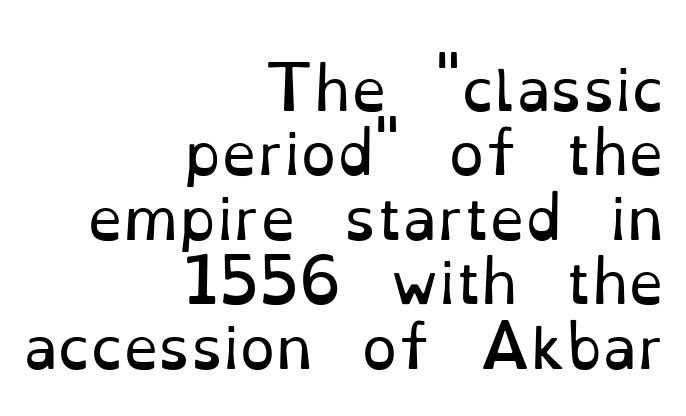
Character widths vary here, with narrow letters taking less room than wide ones. The area under the type is left untouched. Italic: no, the glyphs are upright roman. This sample trades vertical openness for compactness between lines. Classification — serif. Horizontally, the lines are justified to the trailing edge only.
